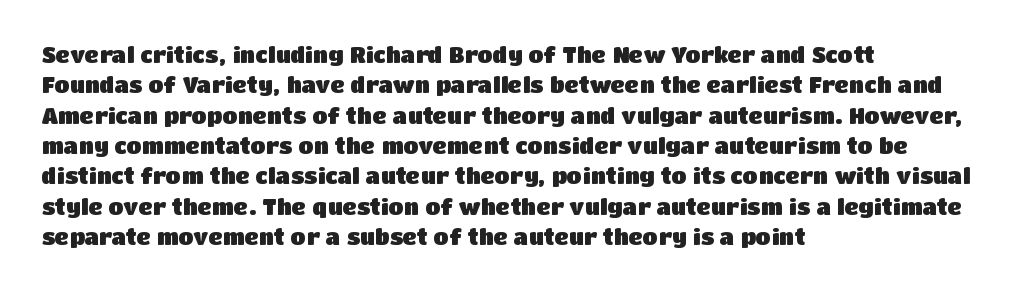
{"italic": "no", "bold": "yes", "underline": "no", "align": "left", "line_spacing": "normal", "line_spacing_ratio": 1.38, "letter_spacing": "normal", "letter_spacing_em": 0.0, "glyph_px": 22}
